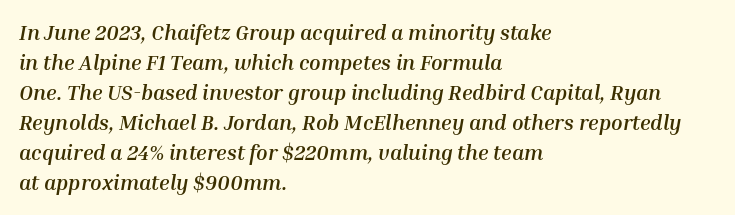
The image shows 21 px bold type, italic (leaning right); set left-aligned, normal line spacing (1.43x), normal letter spacing, not underlined.
